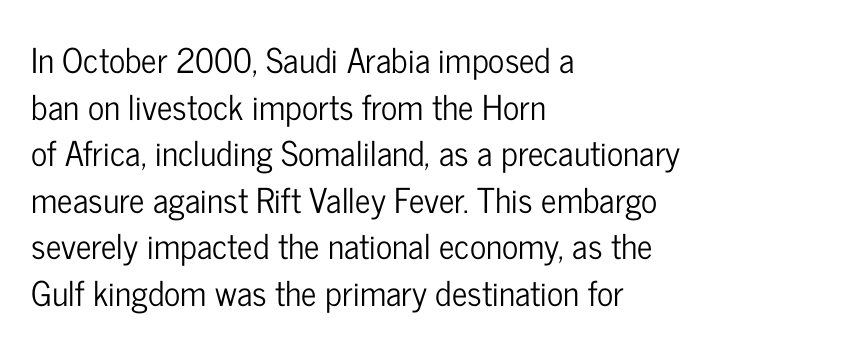
Beneath every word, the page is bare. Proportional: the letters do not fall into vertical columns. Compared with a centered layout, this one pins lines to the left instead. Is this a sans? Yes — the strokes have no serifs.
